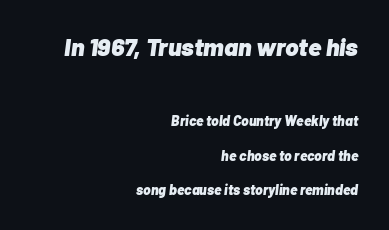
{"italic": "yes", "lean": "right", "slant_degrees": 7, "bold": "yes", "underline": "no", "align": "right", "line_spacing": "loose", "line_spacing_ratio": 2.46, "letter_spacing": "normal", "letter_spacing_em": 0.0, "larger_block": "first", "size_ratio": 1.79, "glyph_px": 25}
